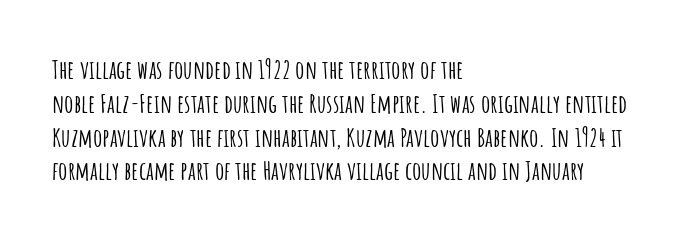
The ragged edge is on the right, which tells us the setting is flush left. How would I describe the line gaps? Plain and ordinary. This is the regular roman posture of the typeface. Only glyphs here, with clear space below each row.
